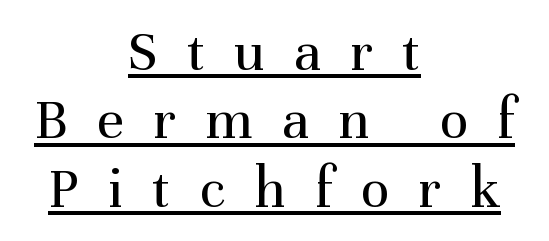
The image shows 60 px regular-weight serif type, upright; set centered, tight line spacing (1.14x), unusually wide letter spacing (+0.48 em), underlined; medium stroke contrast and a medium x-height.
